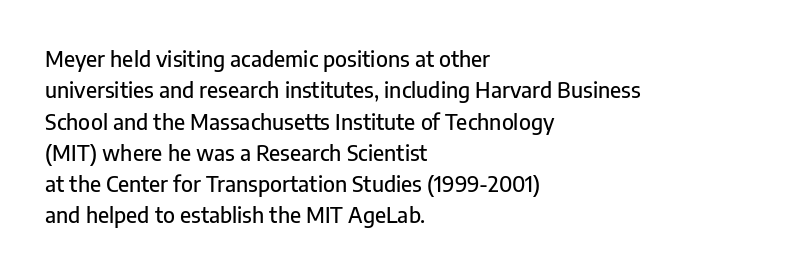
{"italic": "no", "underline": "no", "align": "left", "line_spacing": "normal", "line_spacing_ratio": 1.49, "letter_spacing": "normal", "letter_spacing_em": 0.0, "glyph_px": 21}
